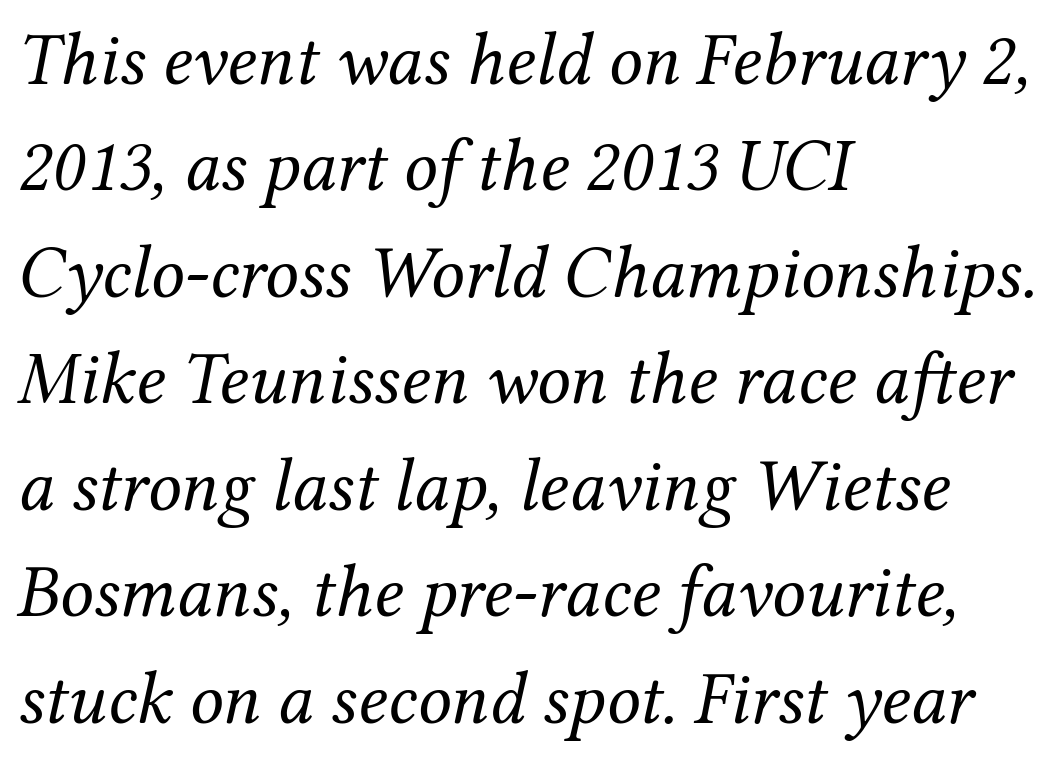
The image shows 75 px regular-weight serif type, italic (leaning right); set left-aligned, normal line spacing (1.42x), normal letter spacing, not underlined; medium stroke contrast and a medium x-height.
